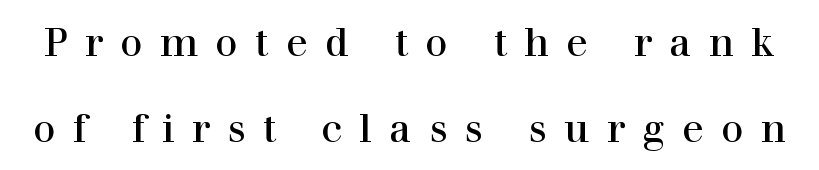
The passage shown is not bold in any degree. Check where the strokes stop: tiny serifs finish them off. Designer's note — italics off, roman on. Substantial extra tracking has been applied to these lines.
